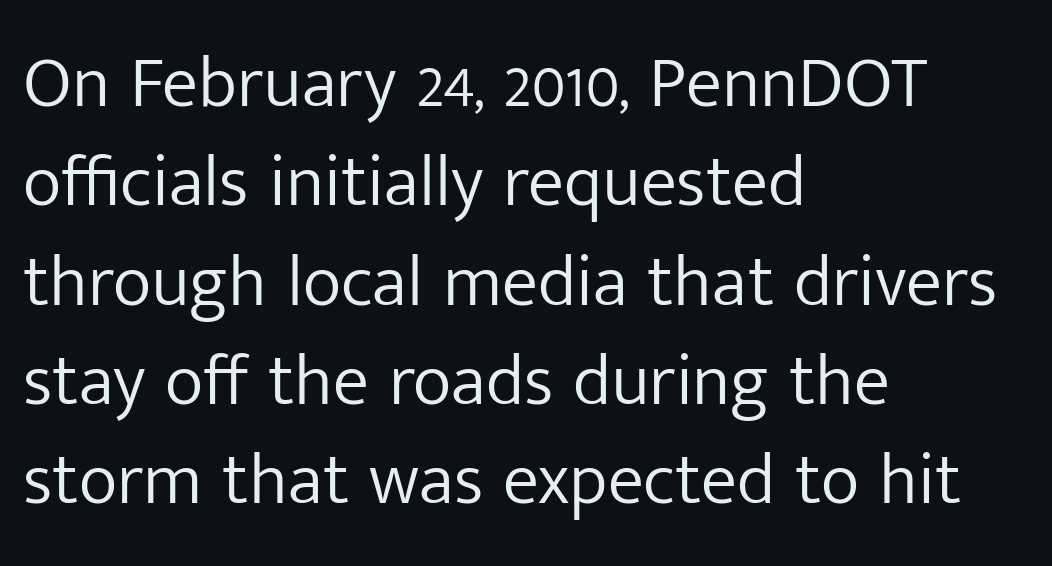
{"serif": "no", "italic": "no", "bold": "no", "weight": "light", "width": "normal", "stroke_contrast": "low", "x_height": "medium", "monospaced": "no", "underline": "no", "align": "left", "line_spacing": "normal", "line_spacing_ratio": 1.36, "letter_spacing": "normal", "letter_spacing_em": 0.0, "glyph_px": 73}
